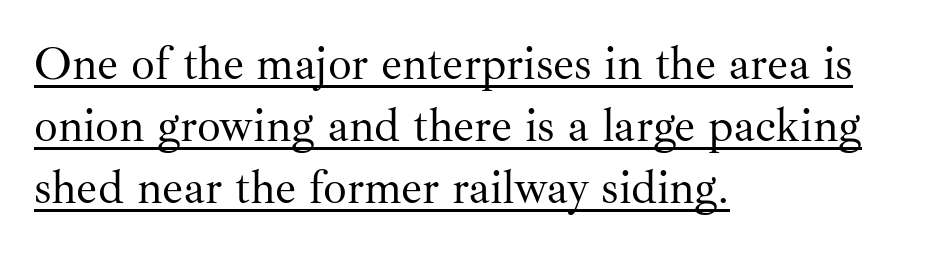
The image shows 47 px regular-weight serif type, upright; set left-aligned, normal line spacing (1.32x), normal letter spacing, underlined; medium stroke contrast and a small x-height.
